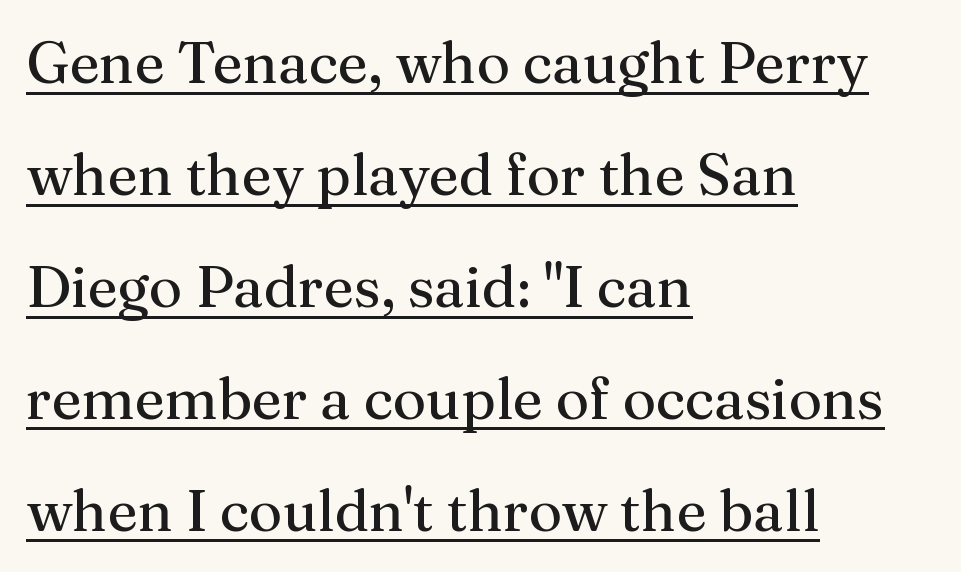
The image shows 58 px regular-weight serif type, upright; set left-aligned, loose line spacing (1.93x), normal letter spacing, underlined; medium stroke contrast and a medium x-height.
